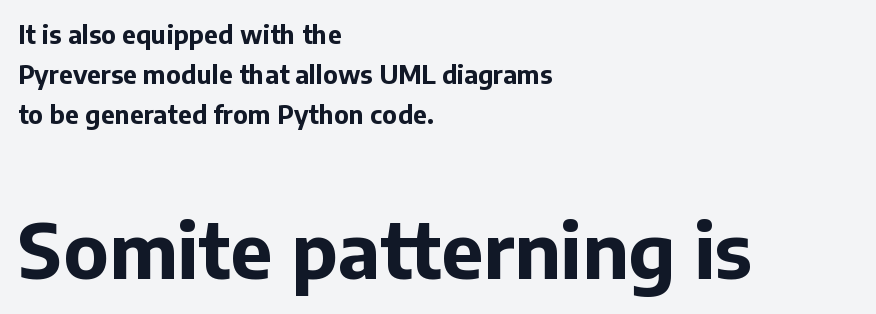
Q: Is the text bold? A: Yes.
Q: Is the text italic (slanted)? A: No, it is upright.
Q: Is the typeface a serif or a sans-serif typeface? A: Sans-serif.
Q: Is the text underlined? A: No.
Q: How is the paragraph aligned? A: Left-aligned.
Q: Is the spacing between letters normal or unusually wide? A: Normal.
Q: Is the spacing between lines tight, normal or loose? A: Normal.
Q: Which block of text is set in a larger size, the first (top) or the second (bottom)? A: The second (bottom) one.
Q: Width (condensed, normal, or wide)? A: Normal.
Q: Stroke contrast? A: Low.
Q: x-height? A: Medium.
Q: Monospaced? A: No.
